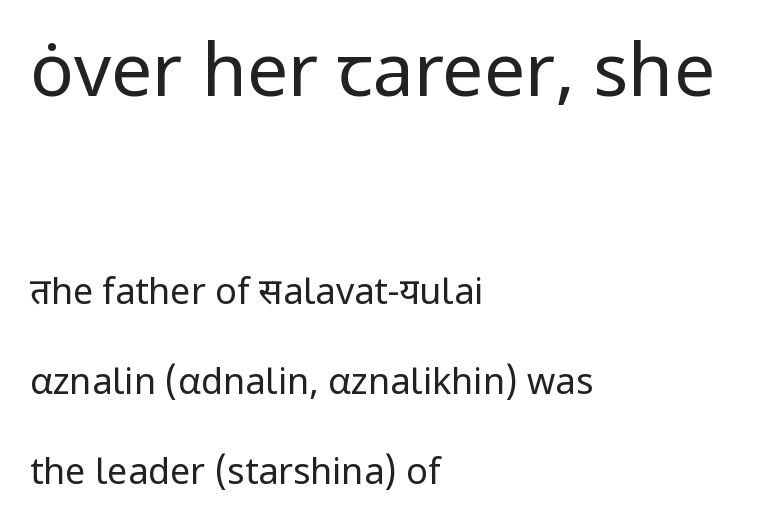
Q: Is the text bold? A: No.
Q: Is the text italic (slanted)? A: No, it is upright.
Q: Is the typeface a serif or a sans-serif typeface? A: Sans-serif.
Q: Is the text underlined? A: No.
Q: How is the paragraph aligned? A: Left-aligned.
Q: Is the spacing between letters normal or unusually wide? A: Normal.
Q: Is the spacing between lines tight, normal or loose? A: Loose.
Q: Which block of text is set in a larger size, the first (top) or the second (bottom)? A: The first (top) one.
Q: Width (condensed, normal, or wide)? A: Normal.
Q: Stroke contrast? A: Low.
Q: x-height? A: Medium.
Q: Monospaced? A: No.
